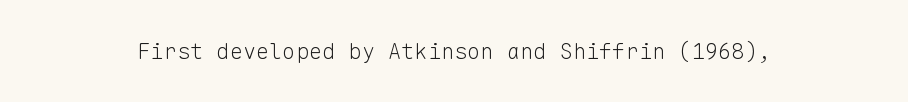
Q: Is the text bold? A: No.
Q: Is the text italic (slanted)? A: No, it is upright.
Q: Is the text underlined? A: No.
Q: Is the spacing between letters normal or unusually wide? A: Normal.
